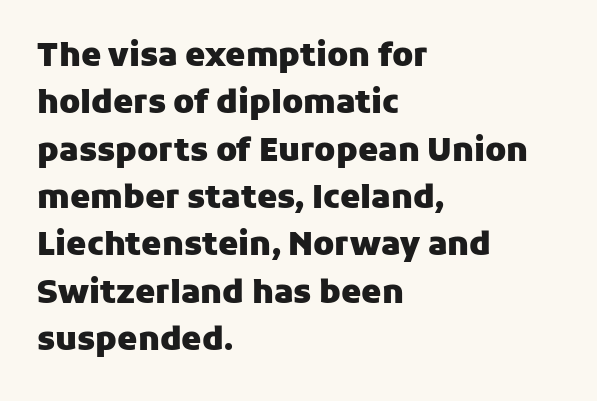
Does extra space separate the letters? No, they use regular spacing. If you drew a line through each stem, it would be perfectly vertical. The font is running at its bold setting. The rendering shows plain stroke endings on the letterforms — a sans-serif design. Is there much room between lines? A standard amount, neither cramped nor airy.
